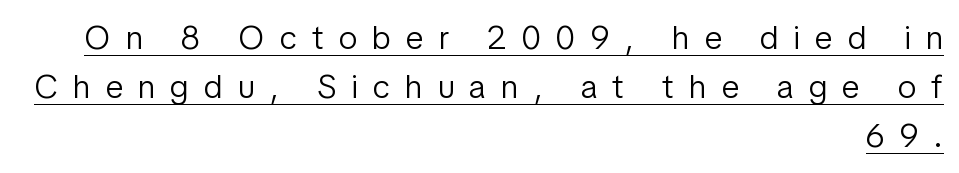
The image shows 33 px light, condensed sans-serif type, upright; set right-aligned, normal line spacing (1.48x), unusually wide letter spacing (+0.47 em), underlined; low stroke contrast and a medium x-height.
